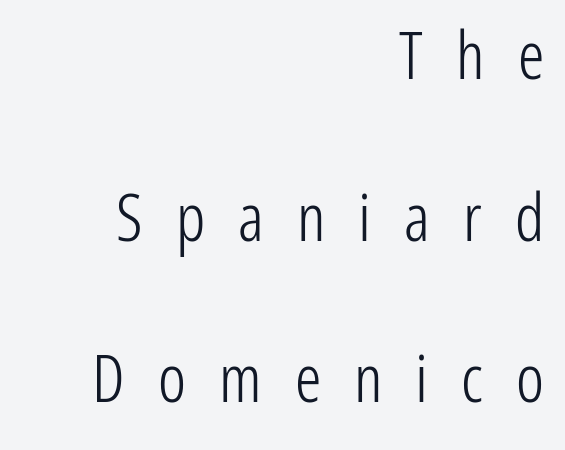
{"serif": "no", "italic": "no", "bold": "no", "weight": "light", "width": "condensed", "stroke_contrast": "low", "x_height": "medium", "monospaced": "no", "underline": "no", "align": "right", "line_spacing": "loose", "line_spacing_ratio": 2.45, "letter_spacing": "wide", "letter_spacing_em": 0.5, "glyph_px": 66}
